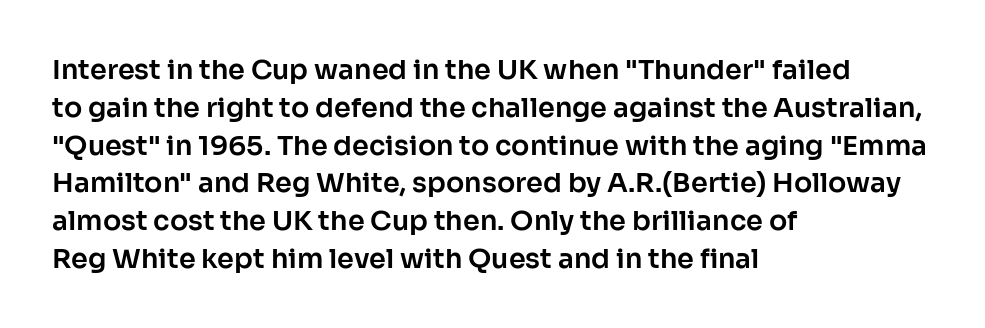
Q: Is the text italic (slanted)? A: No, it is upright.
Q: Is the text underlined? A: No.
Q: How is the paragraph aligned? A: Left-aligned.
Q: Is the spacing between letters normal or unusually wide? A: Normal.
Q: Is the spacing between lines tight, normal or loose? A: Normal.
